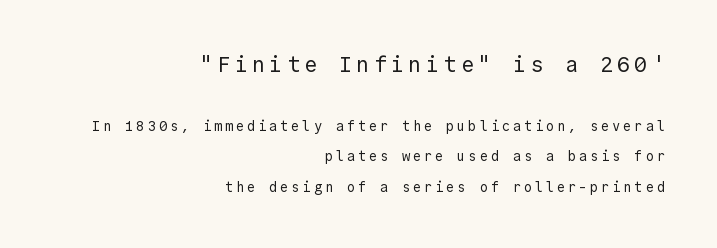
{"italic": "no", "bold": "no", "underline": "no", "align": "right", "line_spacing": "loose", "line_spacing_ratio": 2.19, "larger_block": "first", "size_ratio": 1.57, "glyph_px": 22}
